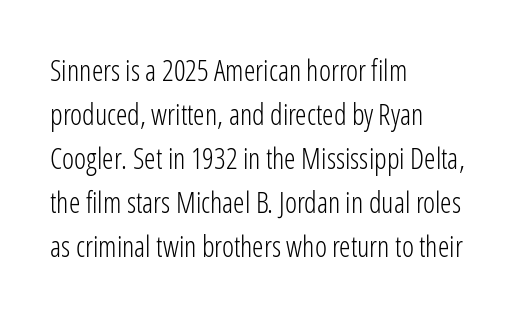
The image shows 29 px light, condensed sans-serif type, upright; set left-aligned, normal line spacing (1.52x), normal letter spacing, not underlined; low stroke contrast and a medium x-height.
